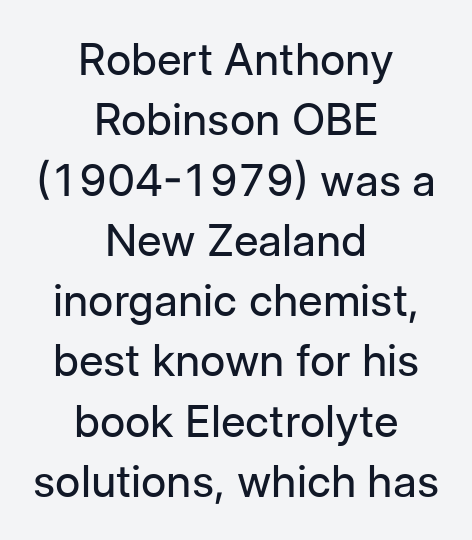
Q: Is the text bold? A: No.
Q: Is the text italic (slanted)? A: No, it is upright.
Q: Is the typeface a serif or a sans-serif typeface? A: Sans-serif.
Q: Is the text underlined? A: No.
Q: How is the paragraph aligned? A: Centered.
Q: Is the spacing between letters normal or unusually wide? A: Normal.
Q: Is the spacing between lines tight, normal or loose? A: Normal.
Q: Width (condensed, normal, or wide)? A: Normal.
Q: Stroke contrast? A: Low.
Q: x-height? A: Medium.
Q: Monospaced? A: No.
